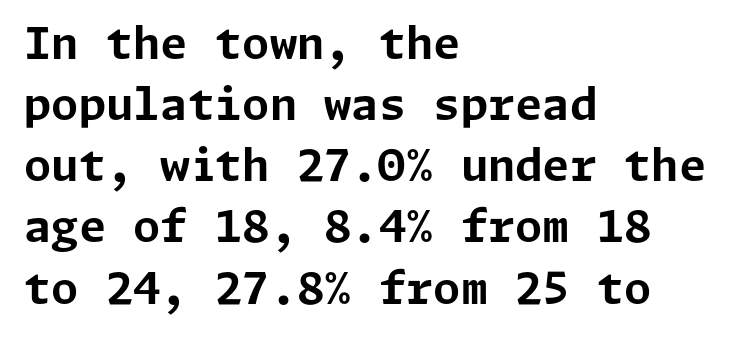
Q: Is the text bold? A: Yes.
Q: Is the text italic (slanted)? A: No, it is upright.
Q: Is the typeface a serif or a sans-serif typeface? A: Sans-serif.
Q: Is the text underlined? A: No.
Q: How is the paragraph aligned? A: Left-aligned.
Q: Is the spacing between letters normal or unusually wide? A: Normal.
Q: Is the spacing between lines tight, normal or loose? A: Normal.
Q: Width (condensed, normal, or wide)? A: Normal.
Q: Stroke contrast? A: Low.
Q: x-height? A: Medium.
